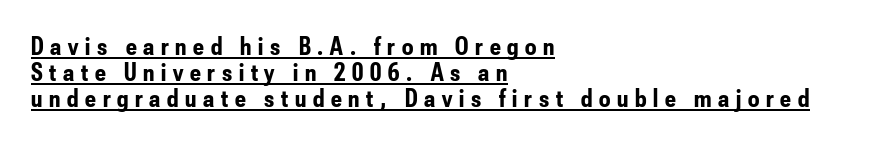
I'd describe the lettering as bold — thick and assertive. This is roman type, the default non-slanted kind. In CSS terms this would be text-align: left. The line texture is sparse and dotted thanks to wide tracking. Successive baselines arrive quickly, one right under another.
